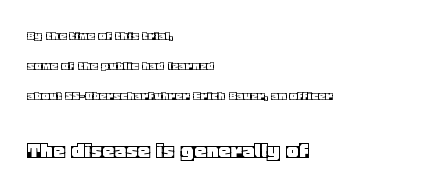
Q: Is the text italic (slanted)? A: No, it is upright.
Q: Is the text underlined? A: No.
Q: How is the paragraph aligned? A: Left-aligned.
Q: Is the spacing between letters normal or unusually wide? A: Normal.
Q: Is the spacing between lines tight, normal or loose? A: Loose.
Q: Which block of text is set in a larger size, the first (top) or the second (bottom)? A: The second (bottom) one.
